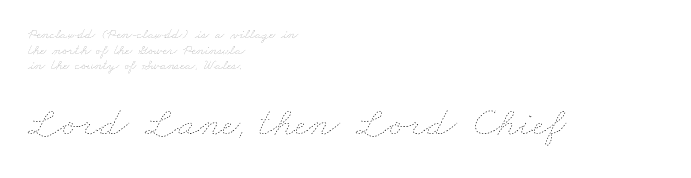
The face used here is proportionally spaced, like ordinary book or web type. Honestly, there is no underline to notice here at all. Tightly led — the rows are bunched. The face used here is rendered with its standard letterfit. The designer gave the closing block more size than the opening block. Is this a heavy cut? Hardly; it is regular or lighter.
